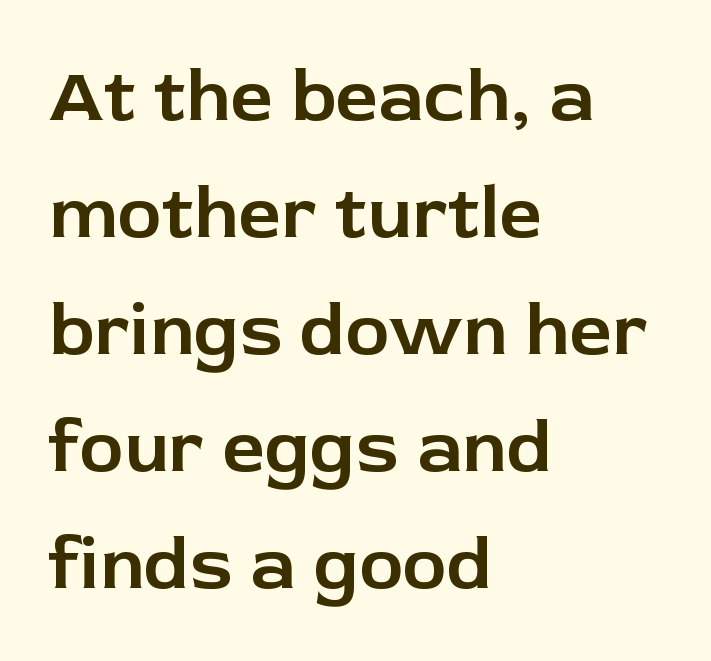
{"serif": "no", "italic": "no", "width": "normal", "stroke_contrast": "low", "x_height": "medium", "monospaced": "no", "underline": "no", "align": "left", "line_spacing": "normal", "line_spacing_ratio": 1.56, "letter_spacing": "normal", "letter_spacing_em": 0.0, "glyph_px": 75}
